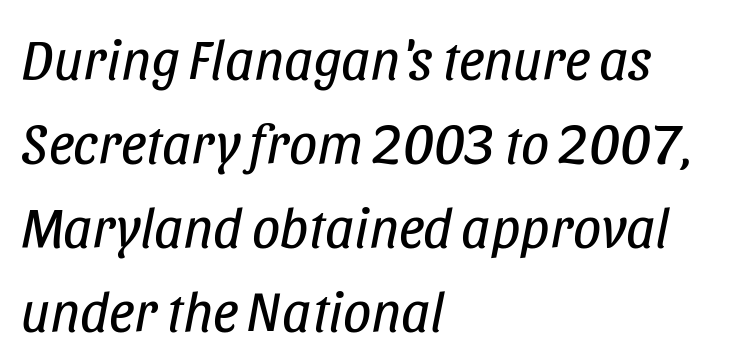
The image shows 56 px regular-weight, condensed type, italic (leaning right); set left-aligned, normal line spacing (1.5x), normal letter spacing, not underlined; low stroke contrast and a large x-height.
